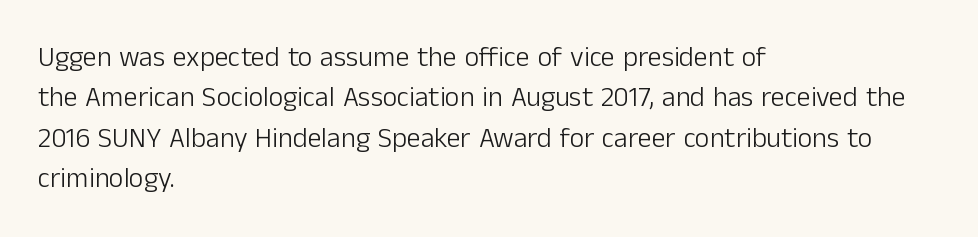
{"serif": "no", "italic": "no", "bold": "no", "weight": "light", "width": "normal", "stroke_contrast": "low", "x_height": "medium", "monospaced": "no", "underline": "no", "align": "left", "line_spacing": "normal", "line_spacing_ratio": 1.44, "letter_spacing": "normal", "letter_spacing_em": 0.0, "glyph_px": 28}
